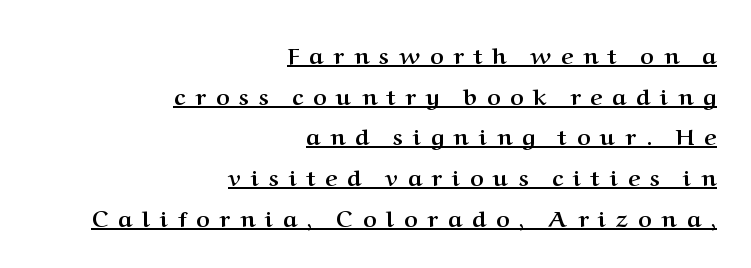
Underlined type. If you drew a line through each stem, it would be perfectly vertical. The passage shown has open, widely tracked lettering throughout. The face used here has the dense, thick strokes of a bold. Reading down the block, your eye finds every line finishing at a fixed right position.
